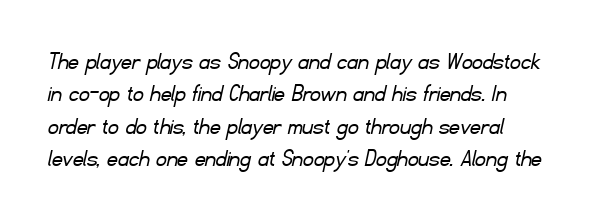
{"bold": "no", "underline": "no", "line_spacing": "normal", "line_spacing_ratio": 1.25, "letter_spacing": "normal", "letter_spacing_em": 0.0, "glyph_px": 26}
